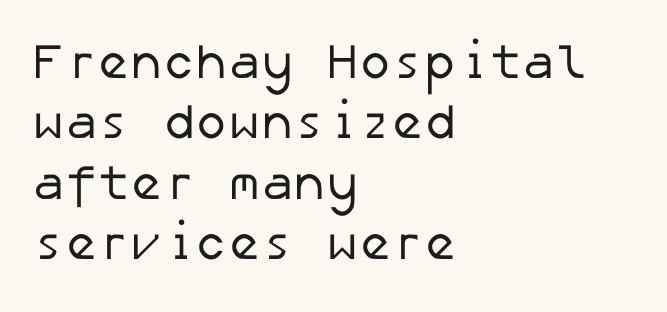
{"serif": "no", "bold": "no", "weight": "regular", "width": "normal", "stroke_contrast": "low", "x_height": "medium", "underline": "no", "align": "left", "line_spacing_ratio": 1.23, "letter_spacing": "normal", "letter_spacing_em": 0.0, "glyph_px": 49}
